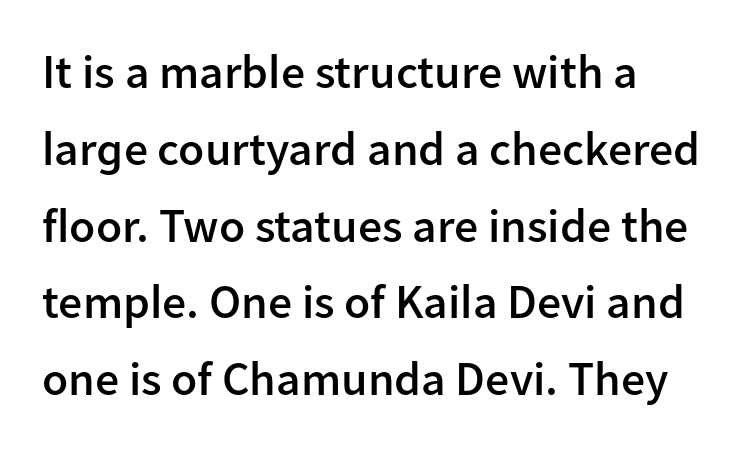
Q: Is the text bold? A: Semi-bold.
Q: Is the text italic (slanted)? A: No, it is upright.
Q: Is the typeface a serif or a sans-serif typeface? A: Sans-serif.
Q: Is the text underlined? A: No.
Q: Is the spacing between letters normal or unusually wide? A: Normal.
Q: Is the spacing between lines tight, normal or loose? A: Normal.
Q: Width (condensed, normal, or wide)? A: Normal.
Q: Stroke contrast? A: Low.
Q: x-height? A: Medium.
Q: Monospaced? A: No.
